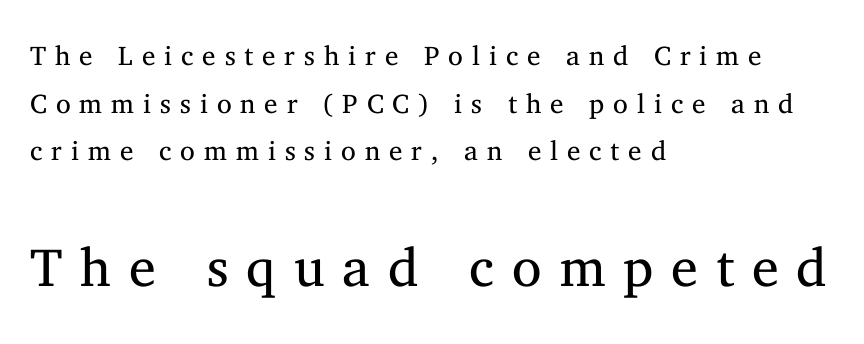
Beneath every word, the page is bare. The strokes carry an ordinary text weight at most. Designer's note — italics off, roman on. Layout note: lines flush left.
